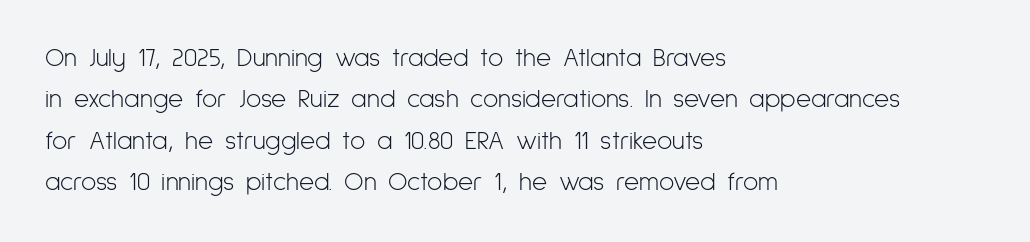
Each stroke keeps to a modest, everyday thickness or less. Whoever set this chose a conventional vertical rhythm. Caption: multi-line text, flush left, ragged right. Underlining? Definitely not there.
